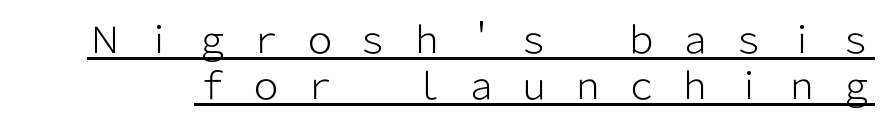
The image shows 36 px light sans-serif type, upright; set normal line spacing (1.27x), unusually wide letter spacing (+0.49 em), underlined; low stroke contrast and a medium x-height.
